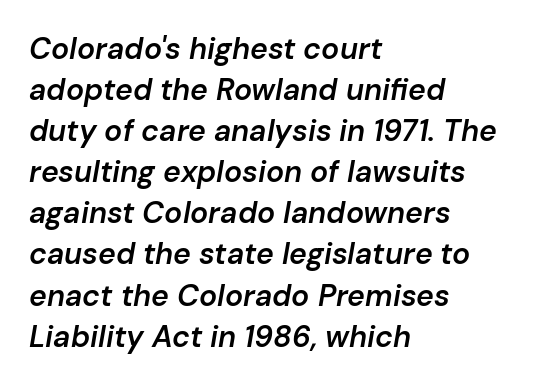
Layout note: lines flush left. Compared with ordinary roman type, these characters are visibly tilted. In terms of weight, the rendering is demibold, just under bold. Think of a printed novel: that variable character pitch is what you see here. Leading: standard. Glance below the letters and you will spot only blank space.
